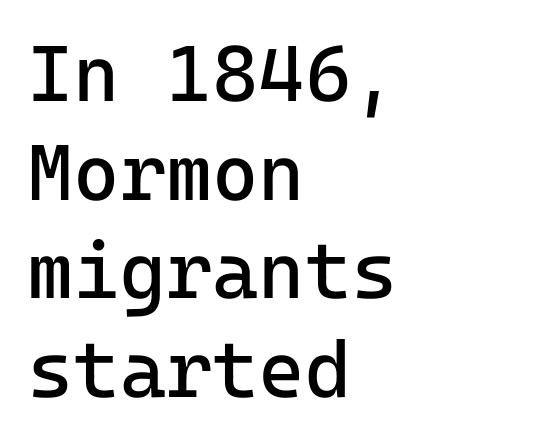
{"serif": "no", "italic": "no", "bold": "no", "weight": "regular", "width": "normal", "stroke_contrast": "low", "x_height": "medium", "monospaced": "yes", "underline": "no", "align": "left", "line_spacing": "normal", "line_spacing_ratio": 1.25, "letter_spacing": "normal", "letter_spacing_em": 0.0, "glyph_px": 79}
